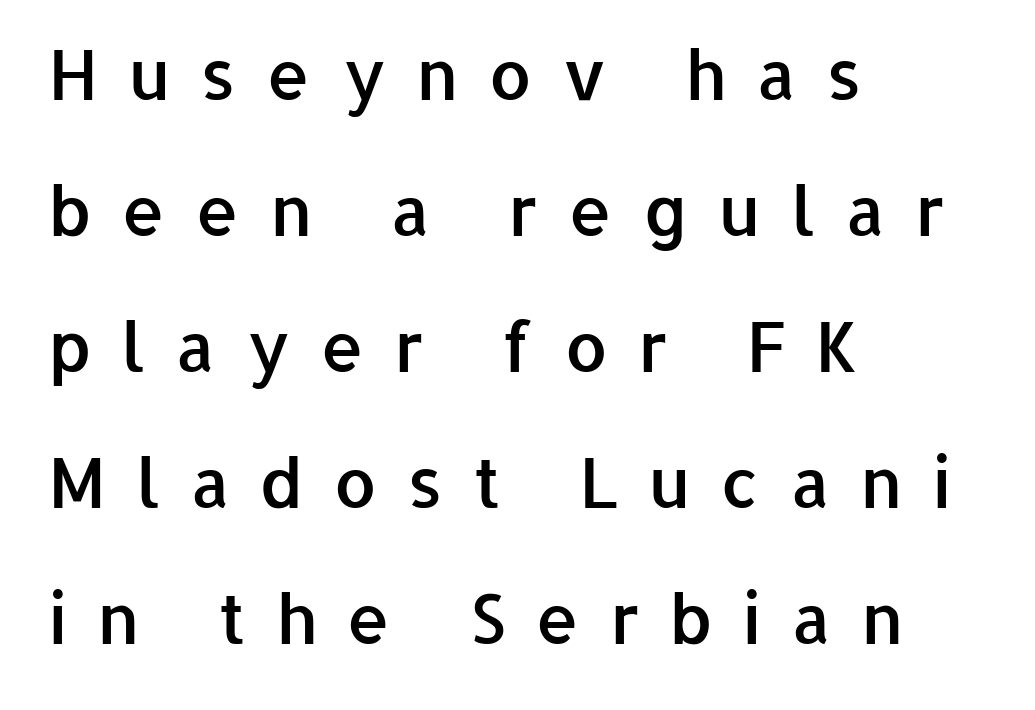
Q: Is the text bold? A: Semi-bold.
Q: Is the text italic (slanted)? A: No, it is upright.
Q: Is the typeface a serif or a sans-serif typeface? A: Sans-serif.
Q: Is the text underlined? A: No.
Q: How is the paragraph aligned? A: Left-aligned.
Q: Is the spacing between letters normal or unusually wide? A: Unusually wide.
Q: Is the spacing between lines tight, normal or loose? A: Loose.
Q: Width (condensed, normal, or wide)? A: Normal.
Q: Stroke contrast? A: Low.
Q: x-height? A: Medium.
Q: Monospaced? A: No.
